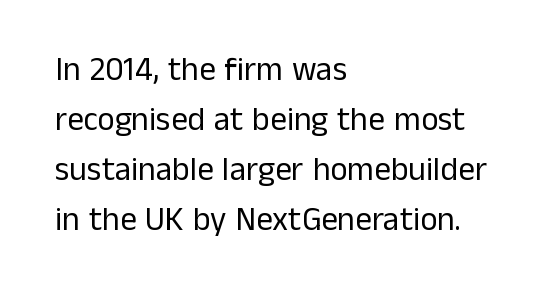
{"serif": "no", "italic": "no", "bold": "no", "weight": "regular", "width": "normal", "stroke_contrast": "low", "x_height": "medium", "monospaced": "no", "underline": "no", "align": "left", "line_spacing": "normal", "line_spacing_ratio": 1.52, "letter_spacing": "normal", "letter_spacing_em": 0.0, "glyph_px": 33}
